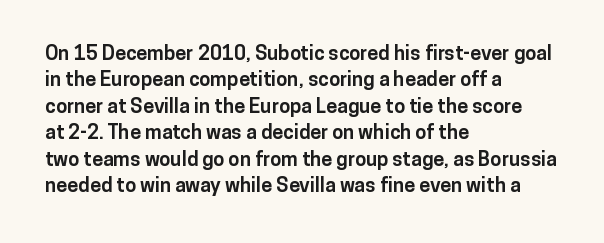
Q: Is the text bold? A: Yes.
Q: Is the text italic (slanted)? A: No, it is upright.
Q: Is the text underlined? A: No.
Q: How is the paragraph aligned? A: Left-aligned.
Q: Is the spacing between letters normal or unusually wide? A: Normal.
Q: Is the spacing between lines tight, normal or loose? A: Normal.
